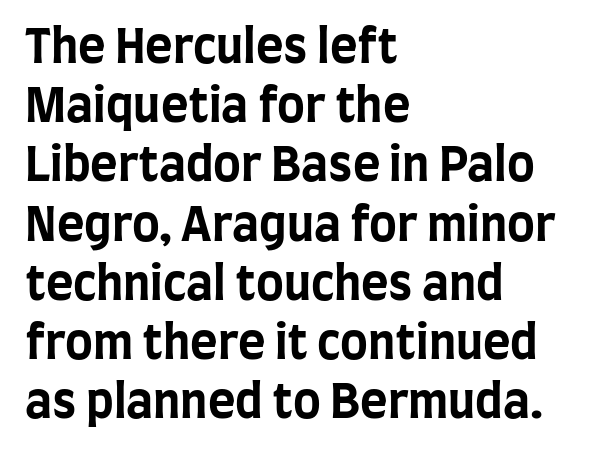
Q: Is the text bold? A: Yes.
Q: Is the text italic (slanted)? A: No, it is upright.
Q: Is the typeface a serif or a sans-serif typeface? A: Sans-serif.
Q: Is the text underlined? A: No.
Q: How is the paragraph aligned? A: Left-aligned.
Q: Is the spacing between letters normal or unusually wide? A: Normal.
Q: Is the spacing between lines tight, normal or loose? A: Normal.
Q: Width (condensed, normal, or wide)? A: Condensed.
Q: Stroke contrast? A: Low.
Q: x-height? A: Large.
Q: Monospaced? A: No.
